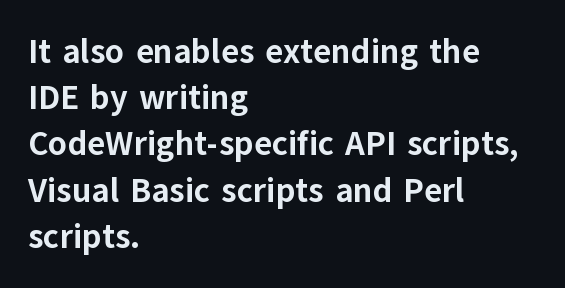
The vertical gap from one line to the next is medium. The rendering uses natural spacing where letterforms have individual widths. If you drew a line through each stem, it would be perfectly vertical. The passage shown has conventional tracking throughout. Lines of text with bare space underneath. To sum up the face: it is a sans, with no serifs.
